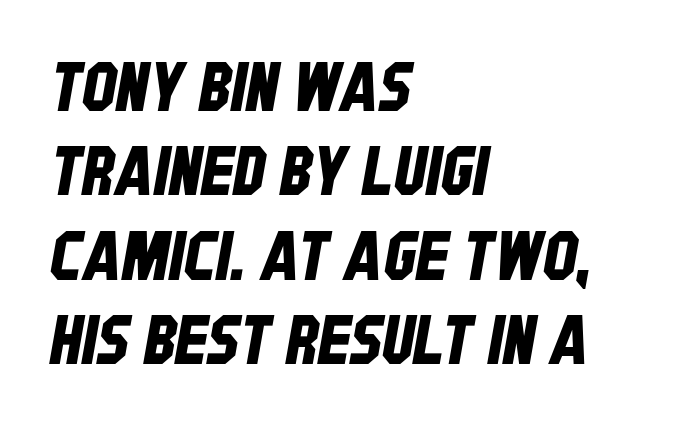
{"serif": "no", "width": "condensed", "stroke_contrast": "low", "x_height": "large", "monospaced": "no", "underline": "no", "align": "left", "line_spacing_ratio": 1.24, "letter_spacing": "normal", "letter_spacing_em": 0.0, "glyph_px": 68}
